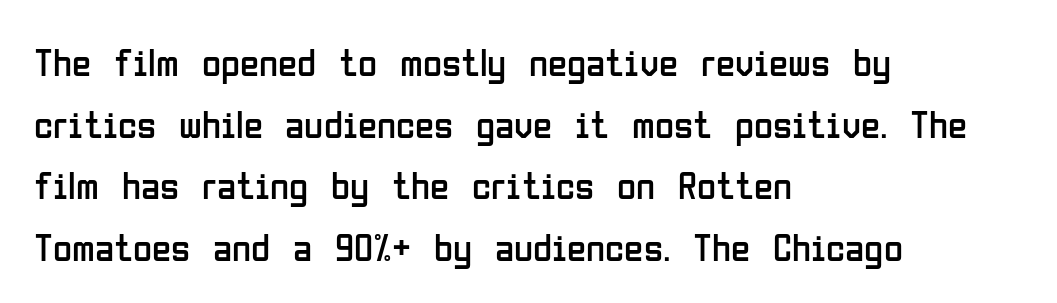
Q: Is the text bold? A: No.
Q: Is the text italic (slanted)? A: No, it is upright.
Q: Is the typeface a serif or a sans-serif typeface? A: Sans-serif.
Q: Is the text underlined? A: No.
Q: How is the paragraph aligned? A: Left-aligned.
Q: Is the spacing between letters normal or unusually wide? A: Normal.
Q: Is the spacing between lines tight, normal or loose? A: Normal.
Q: Width (condensed, normal, or wide)? A: Condensed.
Q: Stroke contrast? A: Low.
Q: x-height? A: Medium.
Q: Monospaced? A: No.
